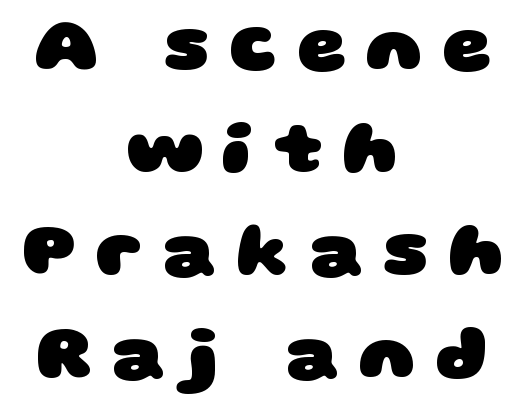
{"serif": "no", "bold": "yes", "weight": "heavy", "width": "wide", "stroke_contrast": "low", "x_height": "large", "monospaced": "no", "underline": "no", "align": "center", "line_spacing": "normal", "line_spacing_ratio": 1.35, "letter_spacing": "wide", "letter_spacing_em": 0.26, "glyph_px": 76}
